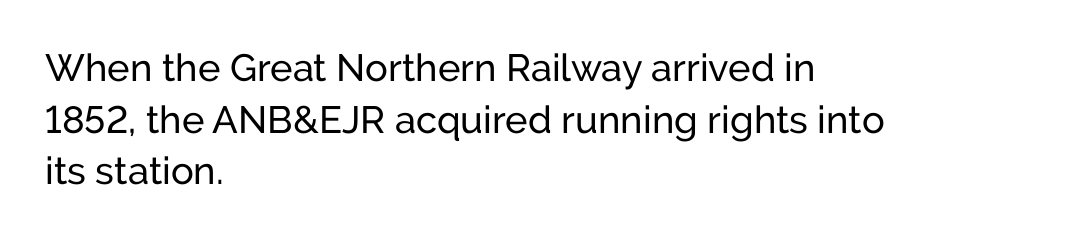
One-word summary of the alignment: left. Tracking value appears to be zero — textbook default spacing. Regular leading. In terms of posture, this sample is upright.
